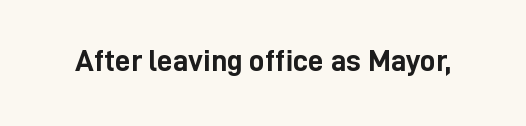
The image shows 31 px semibold, condensed sans-serif type, upright; set normal letter spacing, not underlined; low stroke contrast and a medium x-height.
